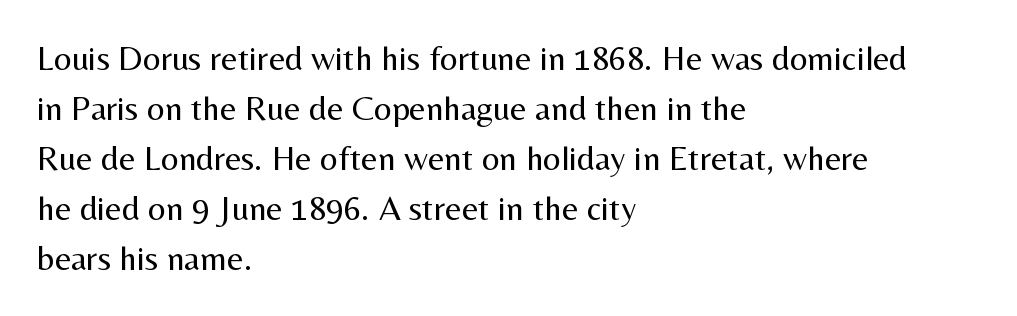
{"serif": "no", "italic": "no", "bold": "no", "weight": "regular", "width": "normal", "stroke_contrast": "medium", "x_height": "medium", "monospaced": "no", "underline": "no", "align": "left", "line_spacing": "normal", "line_spacing_ratio": 1.43, "letter_spacing": "normal", "letter_spacing_em": 0.0, "glyph_px": 35}
